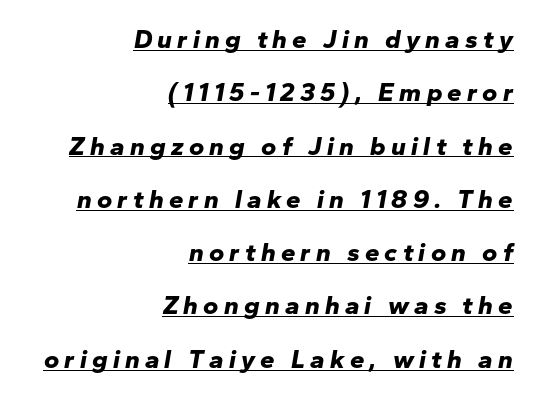
Q: Is the text bold? A: Yes.
Q: Is the text italic (slanted)? A: Yes, it leans right by about 10 degrees.
Q: Is the text underlined? A: Yes.
Q: How is the paragraph aligned? A: Right-aligned.
Q: Is the spacing between letters normal or unusually wide? A: Unusually wide.
Q: Is the spacing between lines tight, normal or loose? A: Loose.
